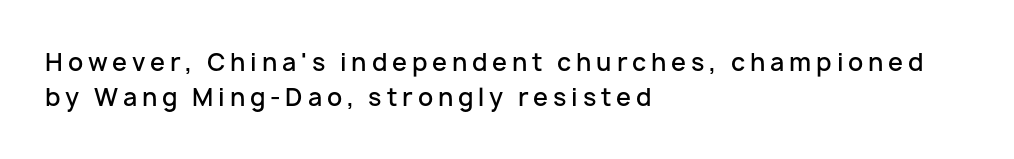
{"italic": "no", "bold": "semi", "underline": "no", "align": "left", "line_spacing": "normal", "line_spacing_ratio": 1.44, "letter_spacing": "wide", "letter_spacing_em": 0.2, "glyph_px": 24}
